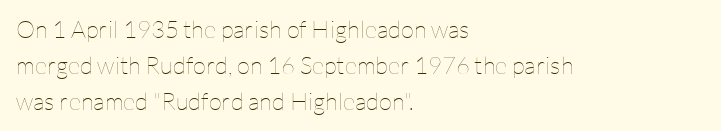
Q: Is the text bold? A: No.
Q: Is the text italic (slanted)? A: No, it is upright.
Q: Is the text underlined? A: No.
Q: How is the paragraph aligned? A: Left-aligned.
Q: Is the spacing between letters normal or unusually wide? A: Normal.
Q: Is the spacing between lines tight, normal or loose? A: Normal.
